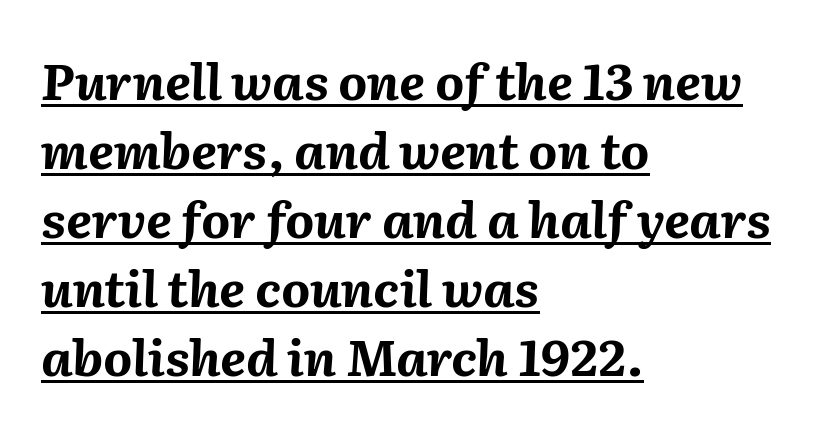
Q: Is the text bold? A: Yes.
Q: Is the text italic (slanted)? A: Yes, it leans right by about 2 degrees.
Q: Is the text underlined? A: Yes.
Q: How is the paragraph aligned? A: Left-aligned.
Q: Is the spacing between letters normal or unusually wide? A: Normal.
Q: Is the spacing between lines tight, normal or loose? A: Normal.
Q: Width (condensed, normal, or wide)? A: Normal.
Q: Stroke contrast? A: Medium.
Q: x-height? A: Medium.
Q: Monospaced? A: No.
